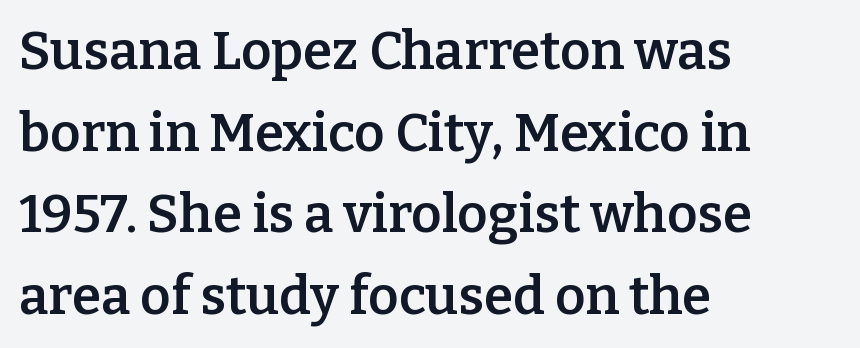
Layout note: lines flush left. The characters look somewhat weighty, a semibold short of true bold. A normal amount of white space separates one row of letters from the next. Do the letters lean? They stand straight.
